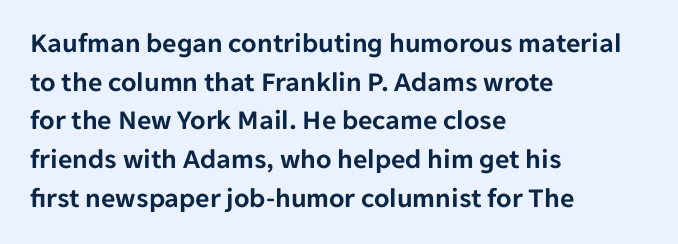
Q: Is the text italic (slanted)? A: No, it is upright.
Q: Is the typeface a serif or a sans-serif typeface? A: Sans-serif.
Q: Is the text underlined? A: No.
Q: How is the paragraph aligned? A: Left-aligned.
Q: Is the spacing between letters normal or unusually wide? A: Normal.
Q: Is the spacing between lines tight, normal or loose? A: Normal.
Q: Width (condensed, normal, or wide)? A: Normal.
Q: Stroke contrast? A: Low.
Q: x-height? A: Medium.
Q: Monospaced? A: No.
